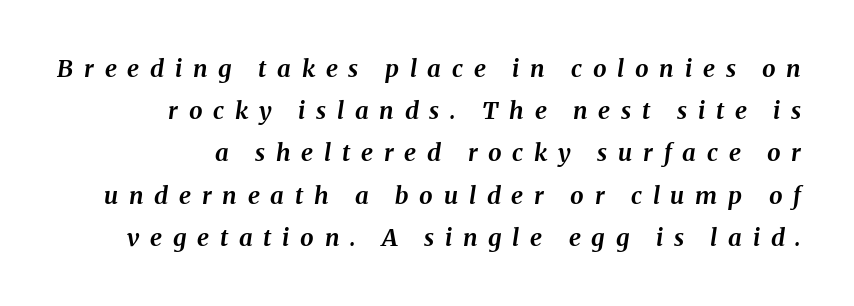
{"italic": "yes", "lean": "right", "slant_degrees": 8, "bold": "yes", "underline": "no", "align": "right", "line_spacing_ratio": 1.76, "letter_spacing": "wide", "letter_spacing_em": 0.45, "glyph_px": 24}
